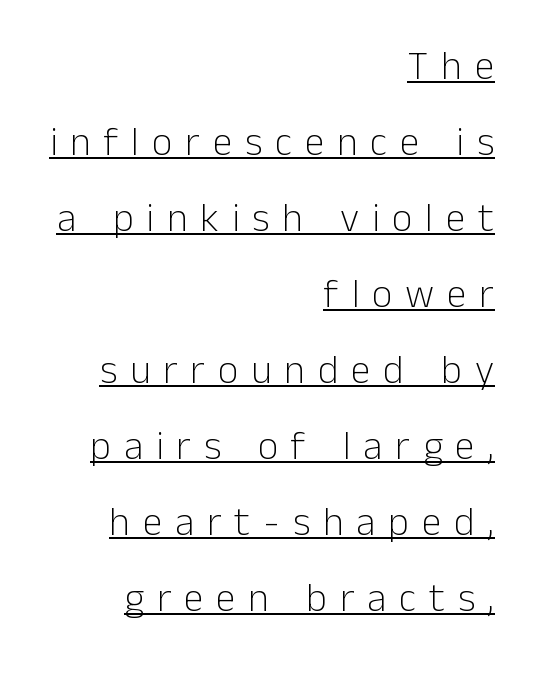
Casual observation: everything's shoved over to the right. I'd call this a sans setting — the letters go barefoot. Here the designer chose a conventional face with non-uniform glyph widths. Someone cranked the tracking dial way up on this one. Designer's note — italics off, roman on. A great deal of white space separates one row of letters from the next.
